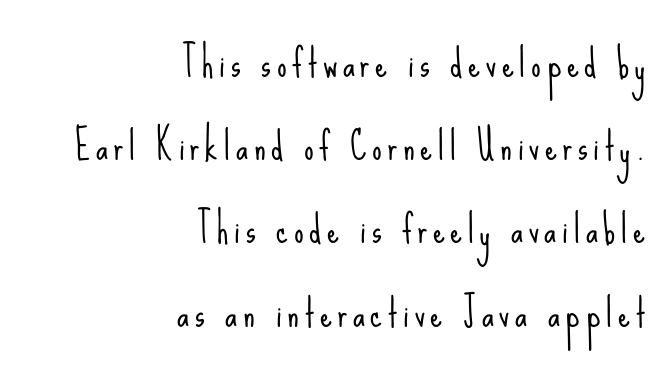
Q: Is the text bold? A: No.
Q: Is the text italic (slanted)? A: No, it is upright.
Q: Is the typeface a serif or a sans-serif typeface? A: Sans-serif.
Q: Is the text underlined? A: No.
Q: How is the paragraph aligned? A: Right-aligned.
Q: Is the spacing between lines tight, normal or loose? A: Loose.
Q: Width (condensed, normal, or wide)? A: Condensed.
Q: Stroke contrast? A: Low.
Q: x-height? A: Small.
Q: Monospaced? A: No.
